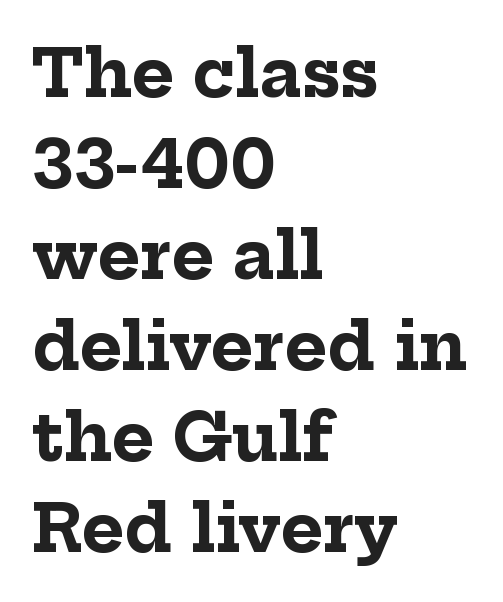
The image shows 65 px bold serif type, upright; set left-aligned, normal line spacing (1.4x), normal letter spacing, not underlined; low stroke contrast and a medium x-height.
